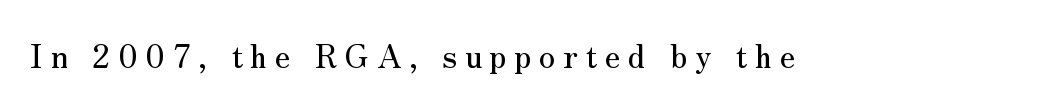
Descenders are the only things crossing below the line. Is the letter spacing exaggerated? Yes — the characters are pushed far apart. Unlike italic type, these characters show no tilt at all. These lines are composed in type with serifs.
